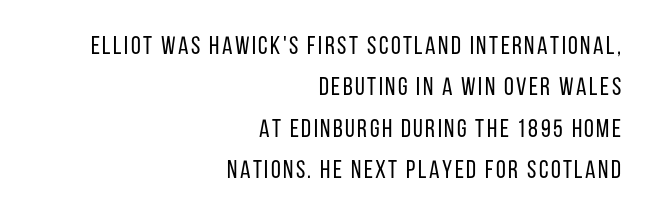
{"italic": "no", "bold": "no", "underline": "no", "align": "right", "line_spacing": "normal", "line_spacing_ratio": 1.66, "glyph_px": 25}
